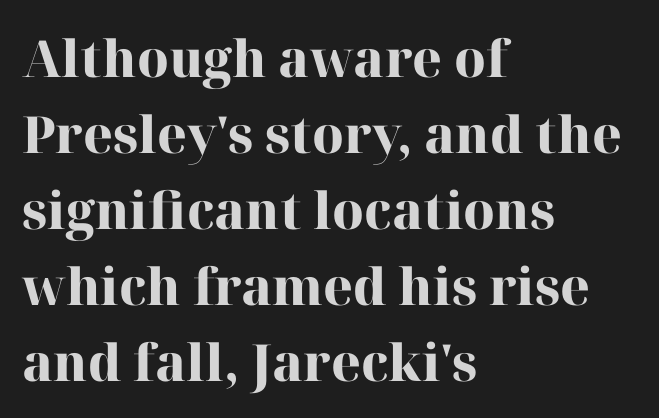
{"serif": "yes", "italic": "no", "bold": "yes", "weight": "heavy", "width": "normal", "stroke_contrast": "high", "x_height": "medium", "monospaced": "no", "underline": "no", "align": "left", "line_spacing": "normal", "line_spacing_ratio": 1.49, "letter_spacing": "normal", "letter_spacing_em": 0.0, "glyph_px": 51}
